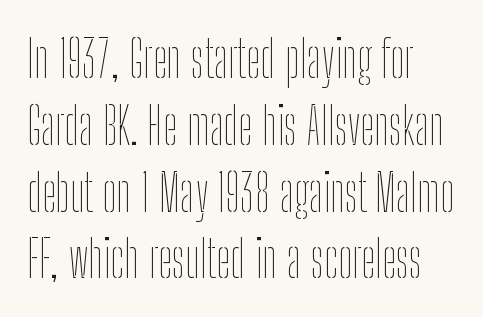
Q: Is the text bold? A: No.
Q: Is the text italic (slanted)? A: No, it is upright.
Q: Is the text underlined? A: No.
Q: Is the spacing between letters normal or unusually wide? A: Normal.
Q: Is the spacing between lines tight, normal or loose? A: Normal.
Q: Width (condensed, normal, or wide)? A: Condensed.
Q: Stroke contrast? A: Low.
Q: x-height? A: Medium.
Q: Monospaced? A: No.
